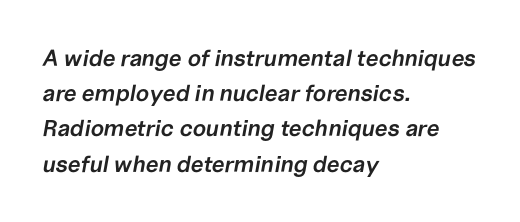
The image shows 23 px text type, italic (leaning right); set left-aligned, normal line spacing (1.53x), normal letter spacing, not underlined.
